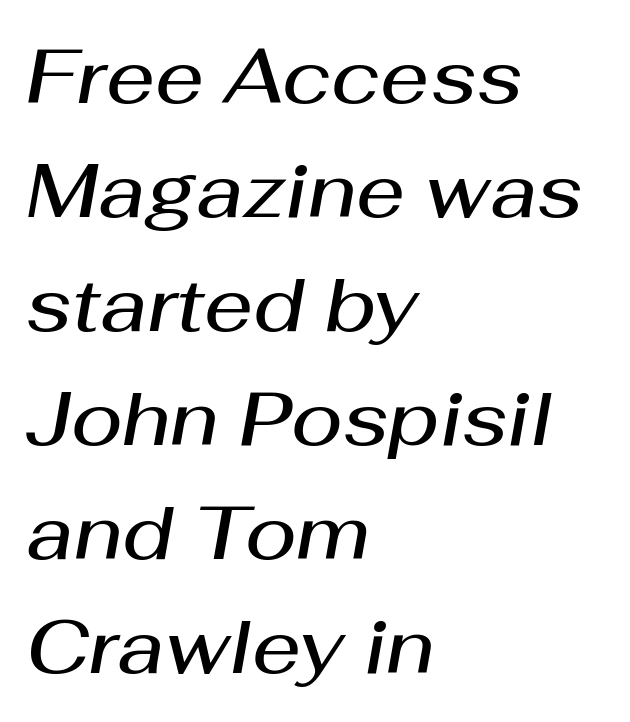
{"italic": "yes", "lean": "right", "slant_degrees": 10, "bold": "semi", "weight": "semibold", "width": "normal", "stroke_contrast": "medium", "x_height": "medium", "monospaced": "no", "underline": "no", "align": "left", "line_spacing": "normal", "line_spacing_ratio": 1.5, "letter_spacing": "normal", "letter_spacing_em": 0.0, "glyph_px": 76}
